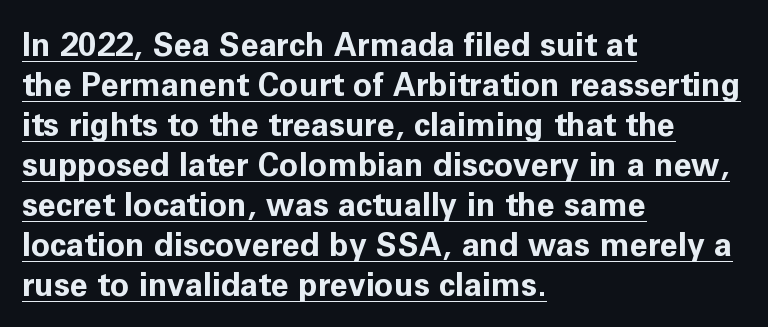
Look at the bottom of the vertical strokes: they stop flat, with no serifs. Horizontal alignment here is leftward, the default for most running prose. The face used here is rendered with its standard letterfit. One glance says typical: line gaps are just what's usual. Posture: upright roman.
